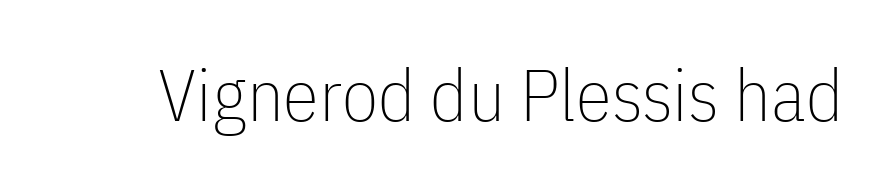
The image shows 73 px thin, condensed sans-serif type, upright; set normal letter spacing, not underlined; low stroke contrast and a medium x-height.
